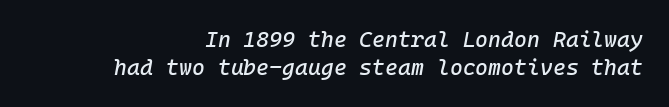
The image shows 22 px text type, italic (leaning right); set normal line spacing (1.27x), normal letter spacing, not underlined.
